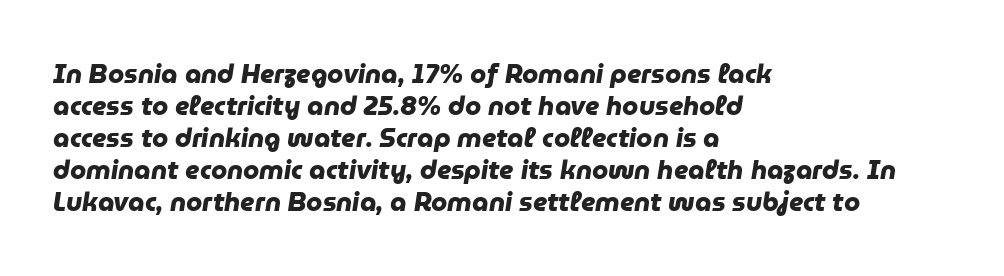
The space beneath each line is pristine and unruled. The compositor pushed each line to the left boundary. No extra tracking has been applied to these lines. Heavy, bold letterforms.
